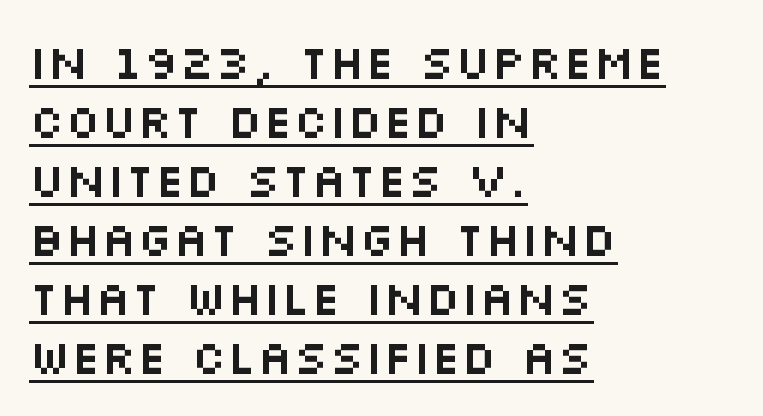
Typographically, this falls in the sans-serif category. Casual observation: everything's shoved over to the left. This sample uses an upright cut, with every glyph sitting square on the baseline. The passage shown has conventional tracking throughout.
